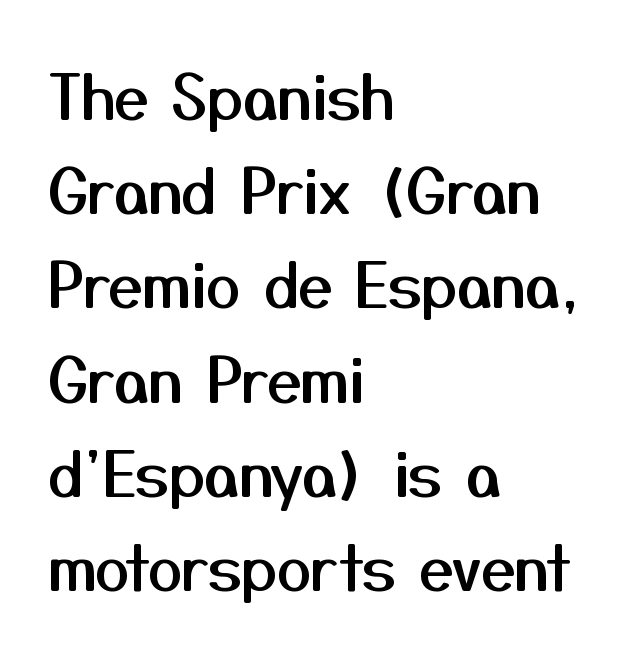
The image shows 62 px sans-serif type, upright; set left-aligned, normal line spacing (1.52x), normal letter spacing, not underlined; medium stroke contrast and a medium x-height.
